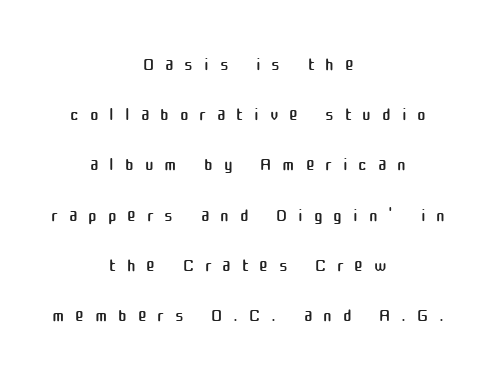
Q: Is the text bold? A: No.
Q: Is the text italic (slanted)? A: No, it is upright.
Q: Is the text underlined? A: No.
Q: How is the paragraph aligned? A: Centered.
Q: Is the spacing between letters normal or unusually wide? A: Unusually wide.
Q: Is the spacing between lines tight, normal or loose? A: Loose.
